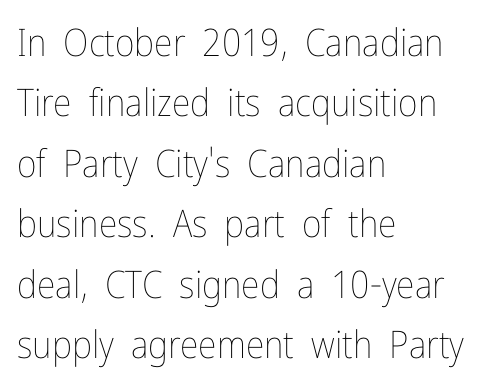
Proportional: the letters do not fall into vertical columns. Does the copy run flush right? No — it runs flush left. Italic: no, the glyphs are upright roman. Between one letter and the next there's only the usual sliver of space.
